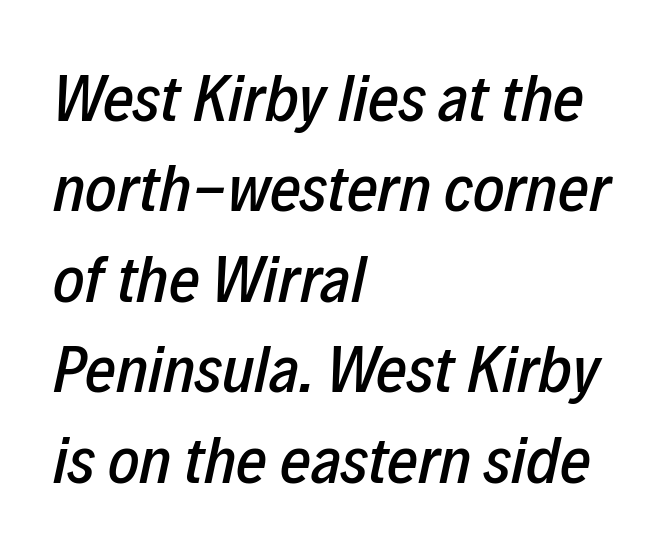
Looking at the ascenders, they clearly lean. Each letter keeps its own natural width here, so spacing adapts to shape. The passage shown stacks its lines at a standard gap. Descender tails drop into unmarked territory.
